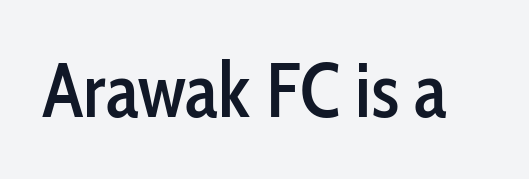
The image shows 77 px condensed sans-serif type, upright; set normal letter spacing, not underlined; low stroke contrast and a medium x-height.
